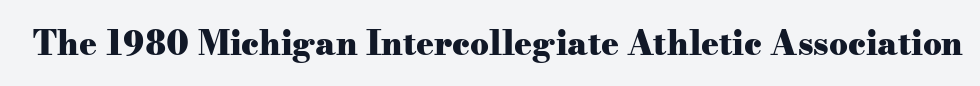
The image shows 33 px heavy, wide serif type, upright; set normal letter spacing, not underlined; medium stroke contrast and a small x-height.
